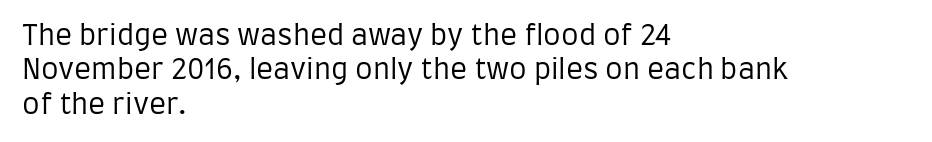
Short note: letters normally spaced. Left-aligned paragraph, ragged on the right. Only glyphs here, with clear space below each row. You can tell it's not italic because the verticals are truly vertical. In terms of letterform style, serifs are entirely absent. The cut favours lightness, reaching ordinary text weight at its darkest.
